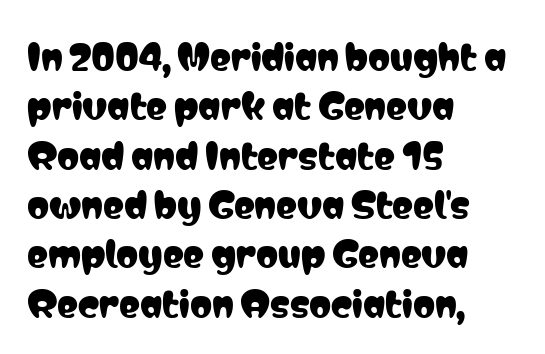
{"serif": "no", "italic": "no", "width": "condensed", "stroke_contrast": "low", "x_height": "medium", "monospaced": "no", "underline": "no", "align": "left", "line_spacing": "normal", "line_spacing_ratio": 1.41, "letter_spacing": "normal", "letter_spacing_em": 0.0, "glyph_px": 35}
